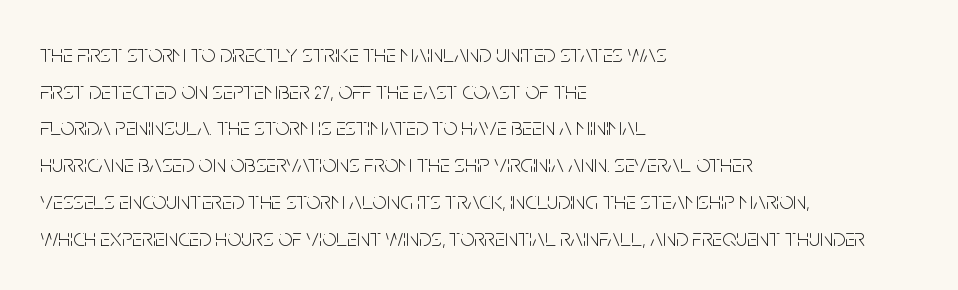
The image shows 25 px text type, upright; set left-aligned, normal line spacing (1.47x), normal letter spacing, not underlined.
